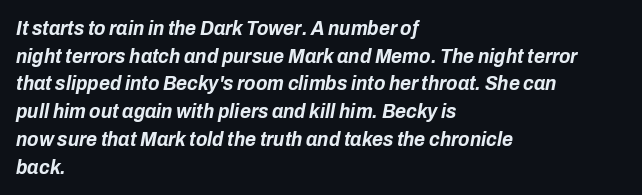
It's the slanting kind of type. Look at the stroke-to-counter ratio: heavy, a bold. Is the block centered? No — it sits flush against the left margin. Glyph-to-glyph distance matches everyday printed text. Quick note: interline space is typical. Descenders are the only things crossing below the line.
